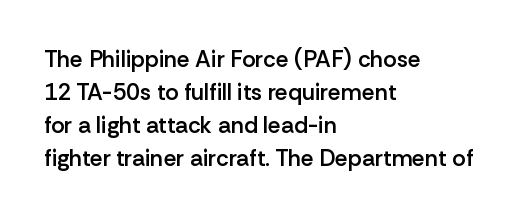
Q: Is the text bold? A: Semi-bold.
Q: Is the text italic (slanted)? A: No, it is upright.
Q: Is the text underlined? A: No.
Q: How is the paragraph aligned? A: Left-aligned.
Q: Is the spacing between letters normal or unusually wide? A: Normal.
Q: Is the spacing between lines tight, normal or loose? A: Normal.
